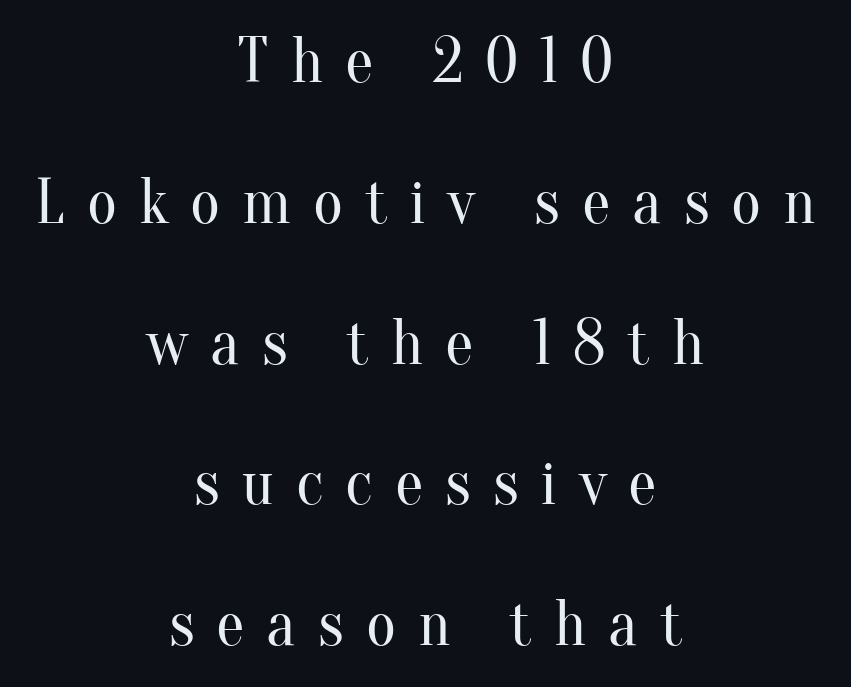
Vertical stems look standard width or narrower in stroke. Type style note: has serifs. The passage shown is not underscored anywhere. Where is the straight margin? There isn't one; the lines are centered.
